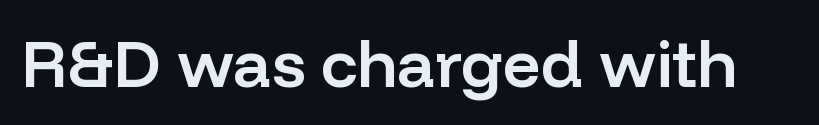
The image shows 66 px semibold sans-serif type, upright; set normal letter spacing, not underlined; low stroke contrast and a medium x-height.
